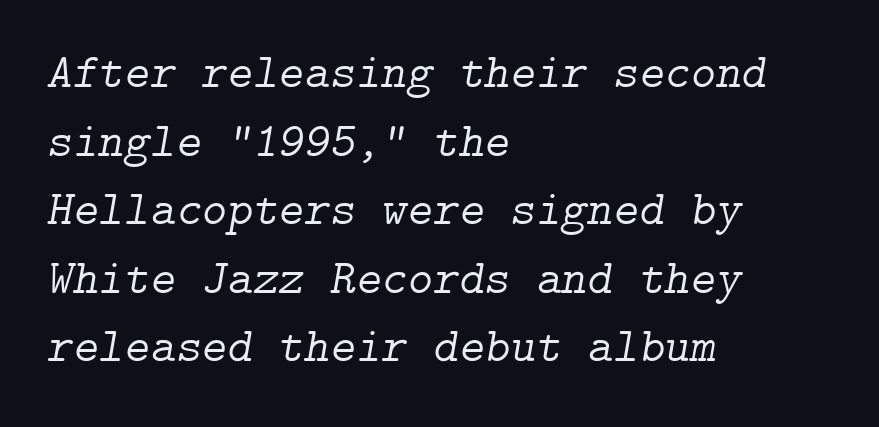
Q: Is the text bold? A: No.
Q: Is the text italic (slanted)? A: Yes, it leans right by about 9 degrees.
Q: Is the typeface a serif or a sans-serif typeface? A: Serif.
Q: Is the text underlined? A: No.
Q: How is the paragraph aligned? A: Left-aligned.
Q: Is the spacing between letters normal or unusually wide? A: Normal.
Q: Is the spacing between lines tight, normal or loose? A: Normal.
Q: Width (condensed, normal, or wide)? A: Normal.
Q: Stroke contrast? A: Low.
Q: x-height? A: Medium.
